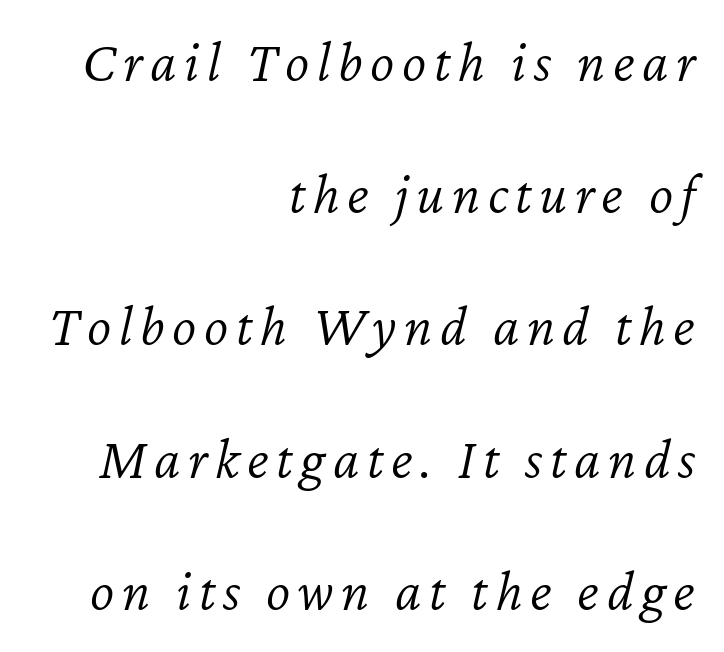
The leading is generous, giving the passage an open texture. No chunkiness to these letters — they're not bold. The space directly below the letters is spotless. The passage shown is typed in a proportional face where columns would drift.
